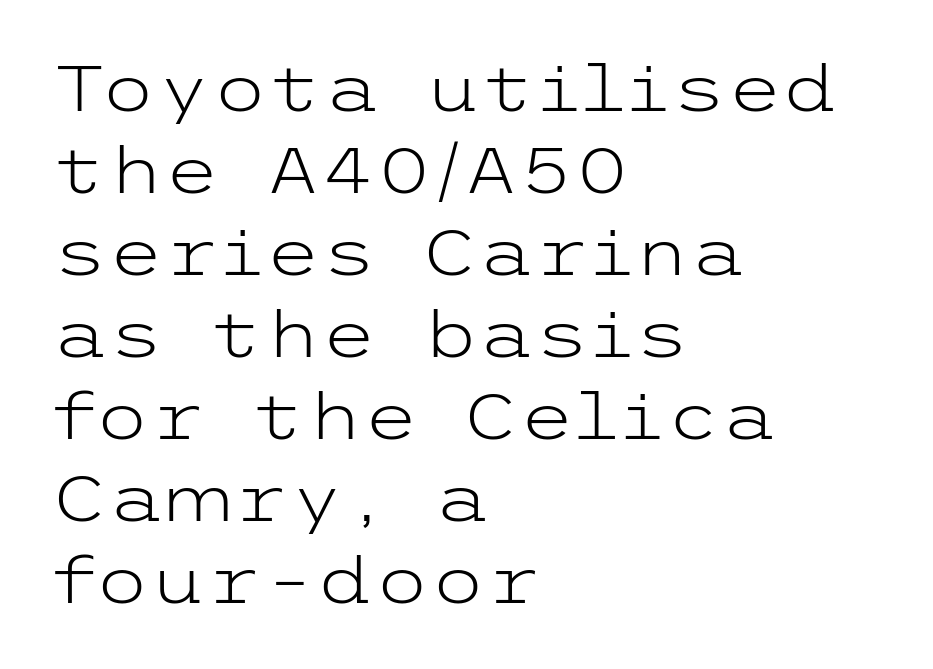
Q: Is the text bold? A: No.
Q: Is the text italic (slanted)? A: No, it is upright.
Q: Is the typeface a serif or a sans-serif typeface? A: Sans-serif.
Q: Is the text underlined? A: No.
Q: How is the paragraph aligned? A: Left-aligned.
Q: Is the spacing between letters normal or unusually wide? A: Normal.
Q: Is the spacing between lines tight, normal or loose? A: Normal.
Q: Width (condensed, normal, or wide)? A: Wide.
Q: Stroke contrast? A: Low.
Q: x-height? A: Medium.
